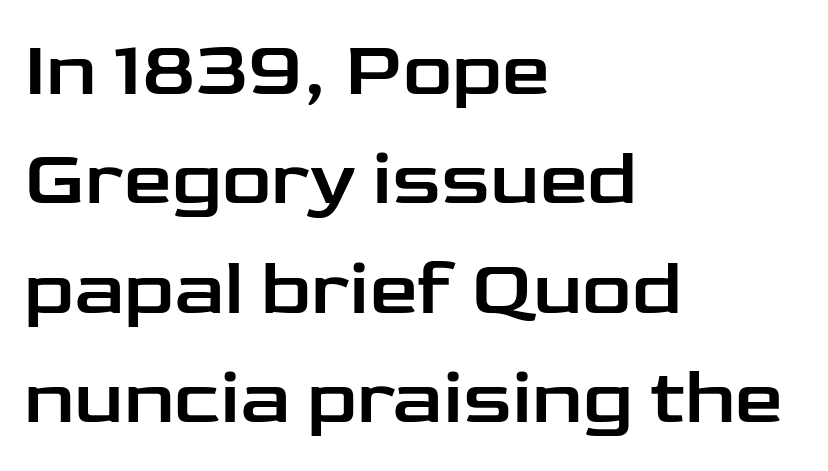
A typesetter would call this zero additional tracking. Check where the strokes stop: nothing finishes them off — pure sans. The passage shown is typed in a proportional face where columns would drift. This is roman type, the default non-slanted kind. Reading down the block, your eye returns to a fixed left position each line. Has an underline been added? It has not.
